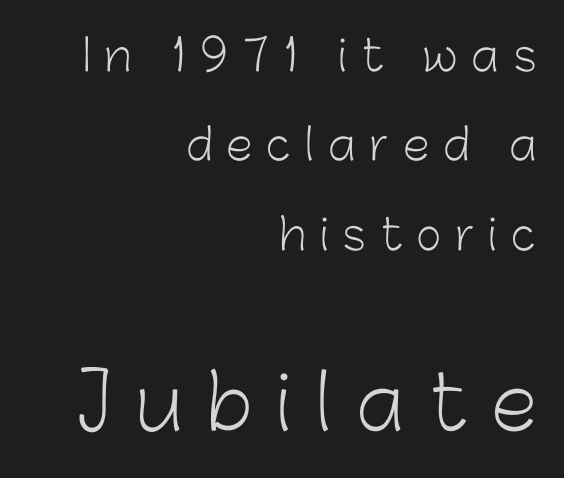
{"serif": "no", "italic": "no", "bold": "no", "weight": "light", "width": "normal", "stroke_contrast": "low", "x_height": "medium", "monospaced": "no", "underline": "no", "align": "right", "line_spacing": "loose", "line_spacing_ratio": 2.08, "letter_spacing": "wide", "letter_spacing_em": 0.33, "larger_block": "second", "size_ratio": 1.74, "glyph_px": 75}
